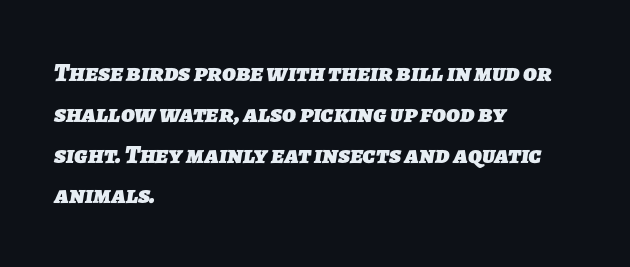
Q: Is the text bold? A: Yes.
Q: Is the text underlined? A: No.
Q: How is the paragraph aligned? A: Left-aligned.
Q: Is the spacing between letters normal or unusually wide? A: Normal.
Q: Is the spacing between lines tight, normal or loose? A: Normal.
